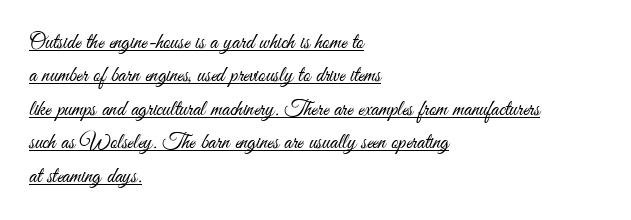
Is there an underline? Yes — a line sits under the letters. Each new line begins a customary step beneath the previous one. The setting favours the left margin, as ordinary paragraphs usually do. Nothing unusual about the tracking: characters are spaced as the font intends. The strokes are not fattened; the text isn't bold.
